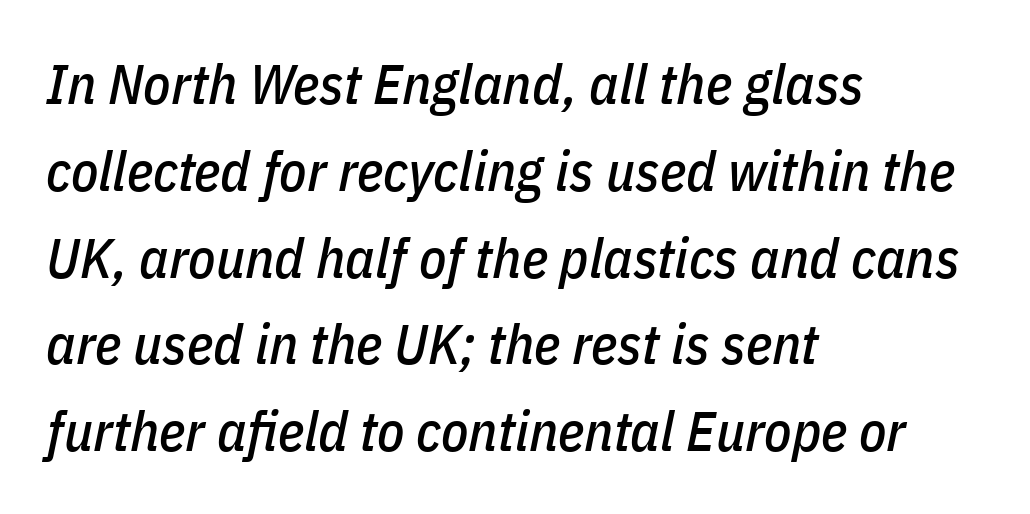
The image shows 56 px condensed type, italic (leaning right); set left-aligned, normal line spacing (1.55x), normal letter spacing, not underlined; low stroke contrast and a medium x-height.
